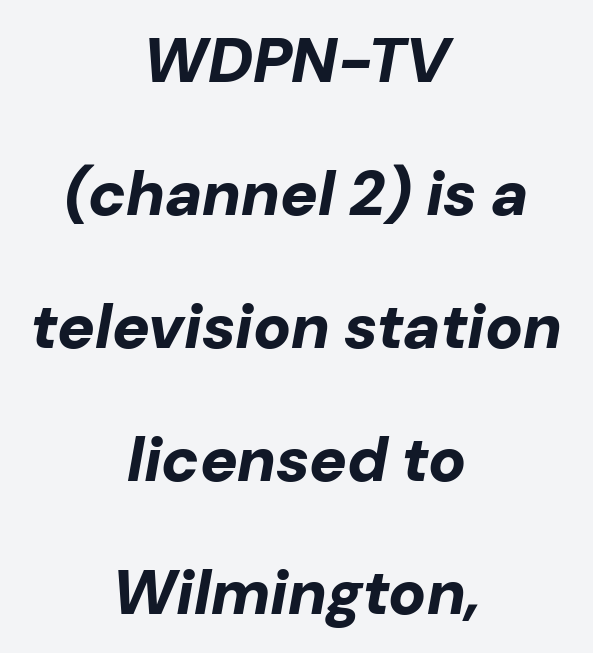
Honestly, there is no underline to notice here at all. The horizontal fit of the characters is conventional and even. Each new line begins a long way beneath the previous one. Here the designer chose a conventional face with non-uniform glyph widths. Which margin do the lines hug? Neither — every line sits in the middle.
